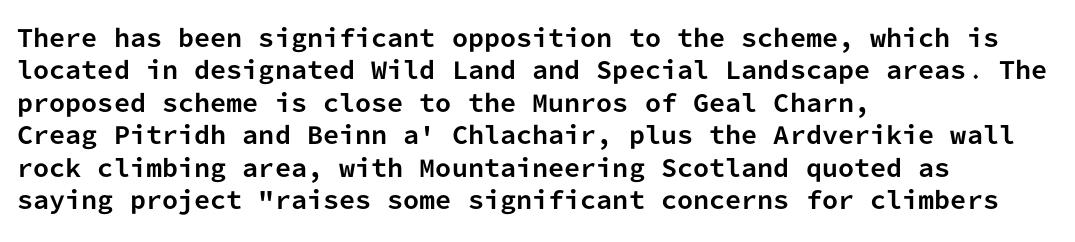
{"italic": "no", "bold": "yes", "underline": "no", "align": "left", "line_spacing": "normal", "line_spacing_ratio": 1.41, "letter_spacing": "normal", "letter_spacing_em": 0.0, "glyph_px": 23}
